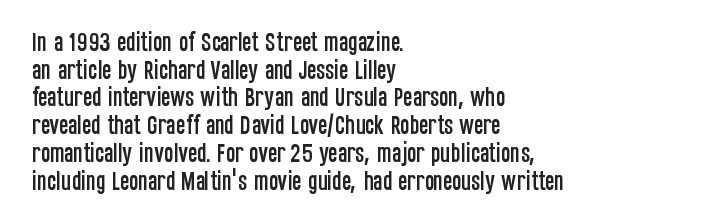
{"italic": "no", "underline": "no", "align": "left", "line_spacing": "normal", "line_spacing_ratio": 1.26, "letter_spacing": "normal", "letter_spacing_em": 0.0, "glyph_px": 22}
